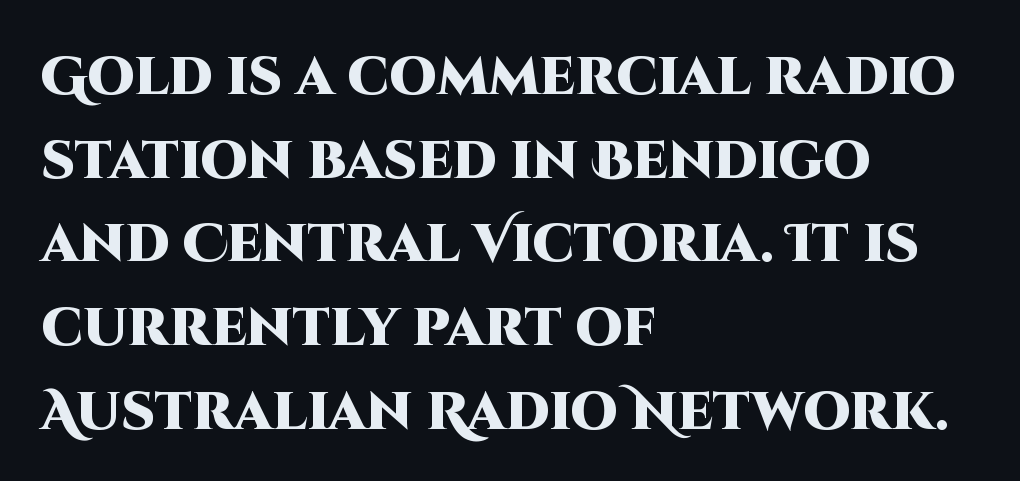
Q: Is the text bold? A: Yes.
Q: Is the text italic (slanted)? A: No, it is upright.
Q: Is the typeface a serif or a sans-serif typeface? A: Sans-serif.
Q: Is the text underlined? A: No.
Q: How is the paragraph aligned? A: Left-aligned.
Q: Is the spacing between letters normal or unusually wide? A: Normal.
Q: Is the spacing between lines tight, normal or loose? A: Normal.
Q: Width (condensed, normal, or wide)? A: Normal.
Q: Stroke contrast? A: High.
Q: x-height? A: Large.
Q: Monospaced? A: No.
